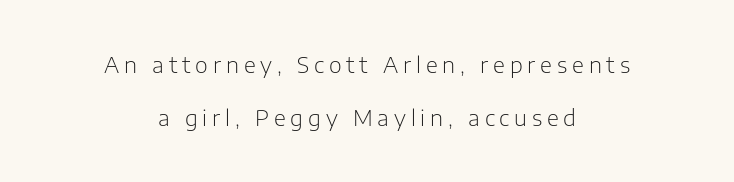
The image shows 22 px text type, upright; set centered, loose line spacing (2.43x), unusually wide letter spacing (+0.22 em), not underlined.
